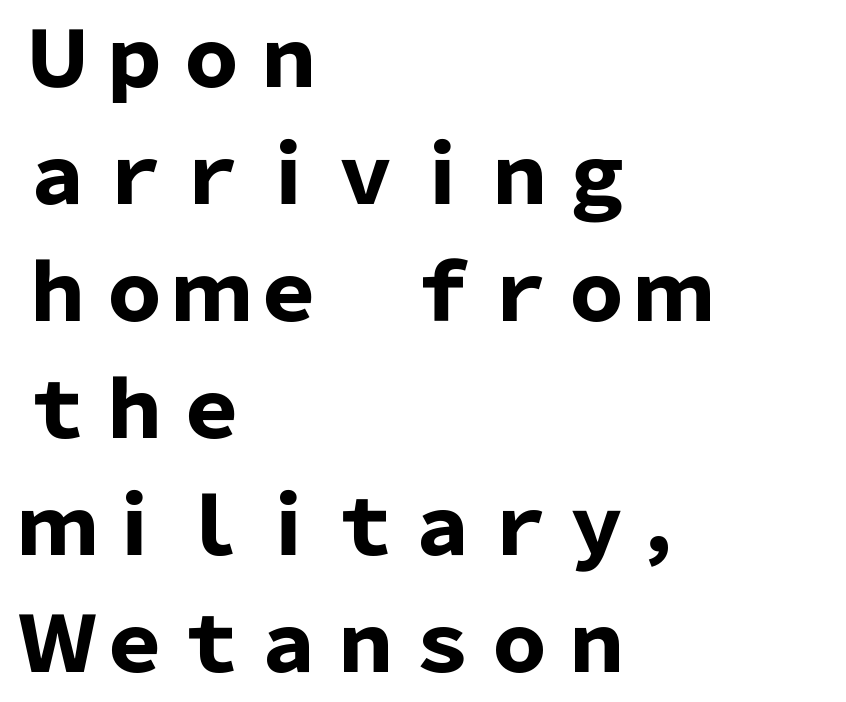
Q: Is the text bold? A: Yes.
Q: Is the text italic (slanted)? A: No, it is upright.
Q: Is the typeface a serif or a sans-serif typeface? A: Sans-serif.
Q: Is the text underlined? A: No.
Q: How is the paragraph aligned? A: Left-aligned.
Q: Is the spacing between letters normal or unusually wide? A: Normal.
Q: Is the spacing between lines tight, normal or loose? A: Normal.
Q: Width (condensed, normal, or wide)? A: Normal.
Q: Stroke contrast? A: Low.
Q: x-height? A: Medium.
Q: Monospaced? A: No.
